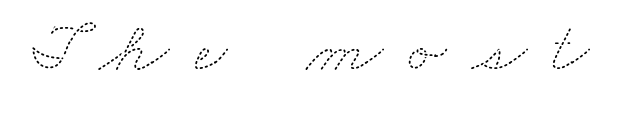
{"bold": "no", "weight": "thin", "width": "wide", "stroke_contrast": "medium", "x_height": "small", "monospaced": "no", "underline": "no", "letter_spacing": "wide", "letter_spacing_em": 0.36, "glyph_px": 71}
